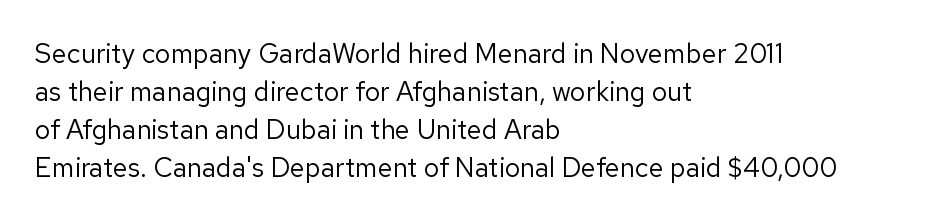
{"italic": "no", "bold": "no", "underline": "no", "align": "left", "line_spacing": "normal", "line_spacing_ratio": 1.41, "letter_spacing": "normal", "letter_spacing_em": 0.0, "glyph_px": 27}
